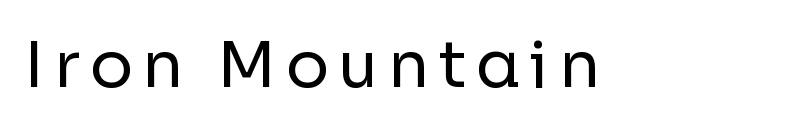
Here the designer chose a conventional face with non-uniform glyph widths. Ordinary non-slanted type is in use. Bare-footed words on every line. No feet cap the strokes, marking this as sans-serif type. On a weight scale, this lands at 450 or below.
